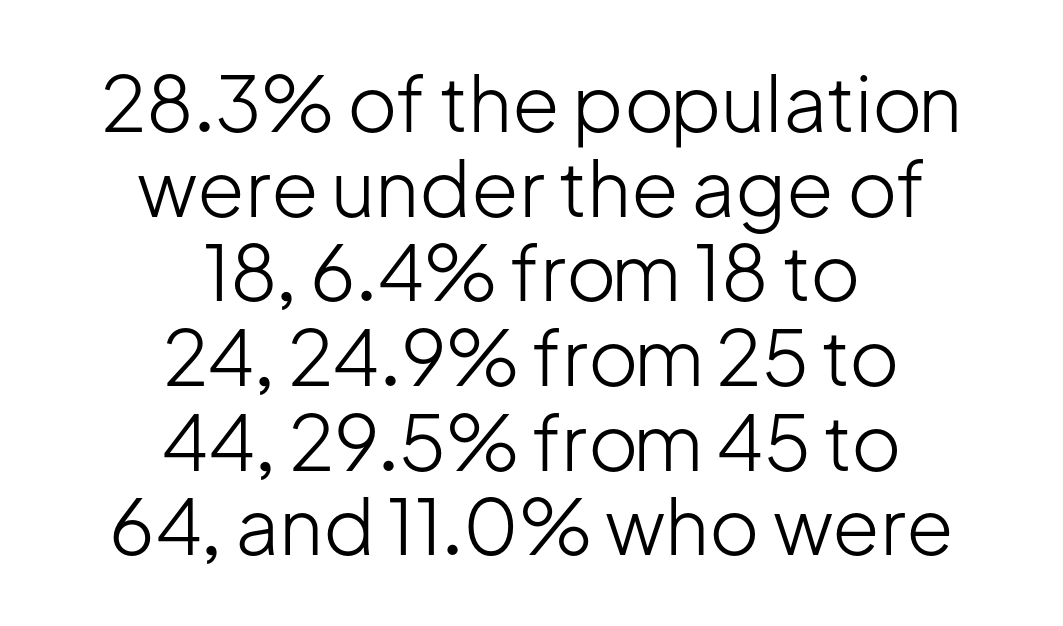
The image shows 77 px light sans-serif type, upright; set centered, tight line spacing (1.1x), normal letter spacing, not underlined; low stroke contrast and a medium x-height.
